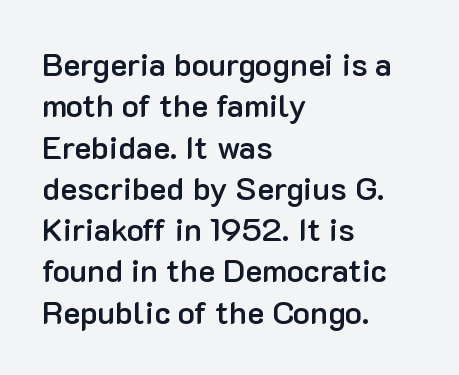
Descenders are the only things crossing below the line. Look at the tracking — it's just the regular setting, nothing added. Normally led — the rows are evenly, conventionally spaced. If you drew a ruler down the left edge, every line would touch it. The text was rendered using a sans face with plain stroke endings.
